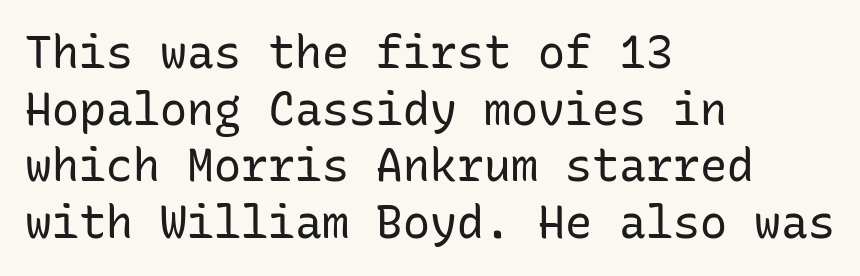
The image shows 45 px regular-weight sans-serif type, upright, monospaced; set left-aligned, normal line spacing (1.26x), normal letter spacing, not underlined; low stroke contrast and a medium x-height.
